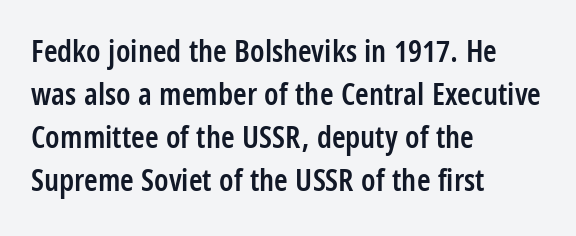
Q: Is the text bold? A: Semi-bold.
Q: Is the text italic (slanted)? A: No, it is upright.
Q: Is the typeface a serif or a sans-serif typeface? A: Sans-serif.
Q: Is the text underlined? A: No.
Q: How is the paragraph aligned? A: Left-aligned.
Q: Is the spacing between letters normal or unusually wide? A: Normal.
Q: Is the spacing between lines tight, normal or loose? A: Normal.
Q: Width (condensed, normal, or wide)? A: Condensed.
Q: Stroke contrast? A: Low.
Q: x-height? A: Large.
Q: Monospaced? A: No.
